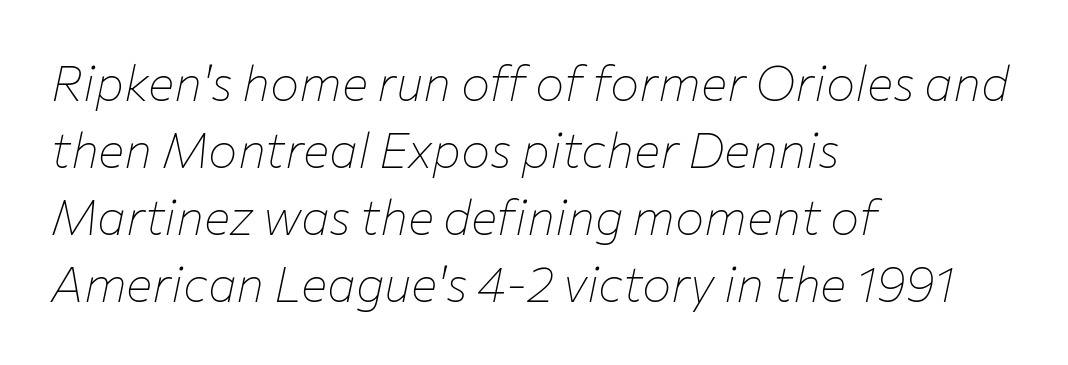
Q: Is the text bold? A: No.
Q: Is the text italic (slanted)? A: Yes, it leans right by about 12 degrees.
Q: Is the text underlined? A: No.
Q: How is the paragraph aligned? A: Left-aligned.
Q: Is the spacing between letters normal or unusually wide? A: Normal.
Q: Is the spacing between lines tight, normal or loose? A: Normal.
Q: Width (condensed, normal, or wide)? A: Normal.
Q: Stroke contrast? A: Low.
Q: x-height? A: Medium.
Q: Monospaced? A: No.
